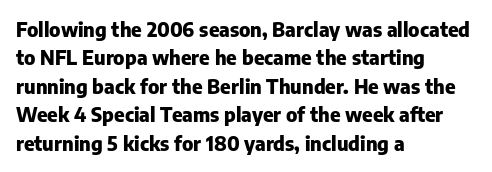
The image shows 20 px bold type, upright; set left-aligned, normal line spacing (1.42x), normal letter spacing, not underlined.
